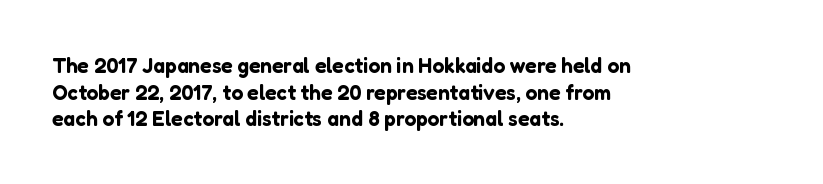
Successive baselines arrive at the customary interval. The space directly below the letters is spotless. The face used here is rendered with its standard letterfit. The rendering anchors every line to the left-hand side.
